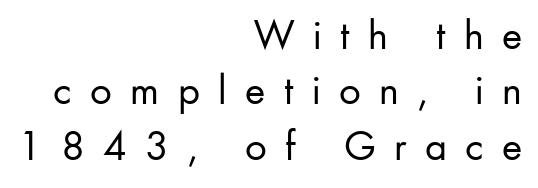
The horizontal fit of the characters is loose and conspicuously gappy. Character widths vary here, with narrow letters taking less room than wide ones. Unbolded letterforms with no extra heft. Font category for this specimen: sans-serif.
